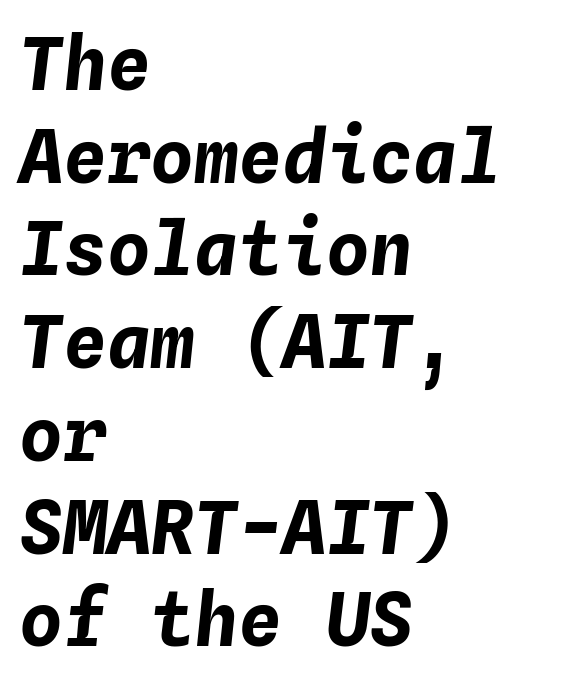
The image shows 73 px bold type, italic (leaning right), monospaced; set left-aligned, normal line spacing (1.27x), normal letter spacing, not underlined; low stroke contrast and a medium x-height.
